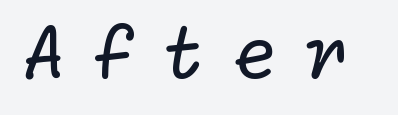
There is plenty of visible air inserted between adjacent glyphs. The gap between lines stays unmarked. No letter is thick-stroked: the sample isn't bold. Is this a sans? Yes — the strokes have no serifs.
